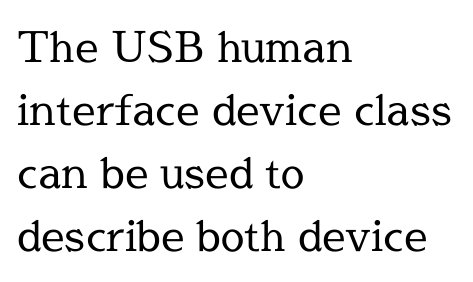
Nothing heavy about these letters — not bold at all. Underline: absent. Successive baselines arrive at the customary interval. Is this a fixed-width face? No — the glyphs have proportional, varying widths. In terms of posture, this sample is upright. Classification — serif.
